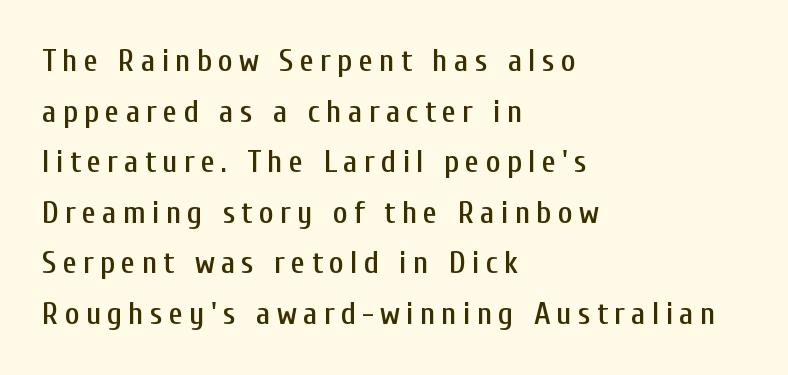
{"serif": "no", "italic": "no", "width": "condensed", "stroke_contrast": "low", "x_height": "medium", "monospaced": "no", "underline": "no", "align": "left", "line_spacing": "normal", "line_spacing_ratio": 1.58, "glyph_px": 32}
